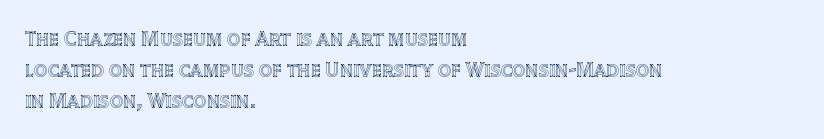
Q: Is the text italic (slanted)? A: No, it is upright.
Q: Is the text underlined? A: No.
Q: How is the paragraph aligned? A: Left-aligned.
Q: Is the spacing between letters normal or unusually wide? A: Normal.
Q: Is the spacing between lines tight, normal or loose? A: Normal.
